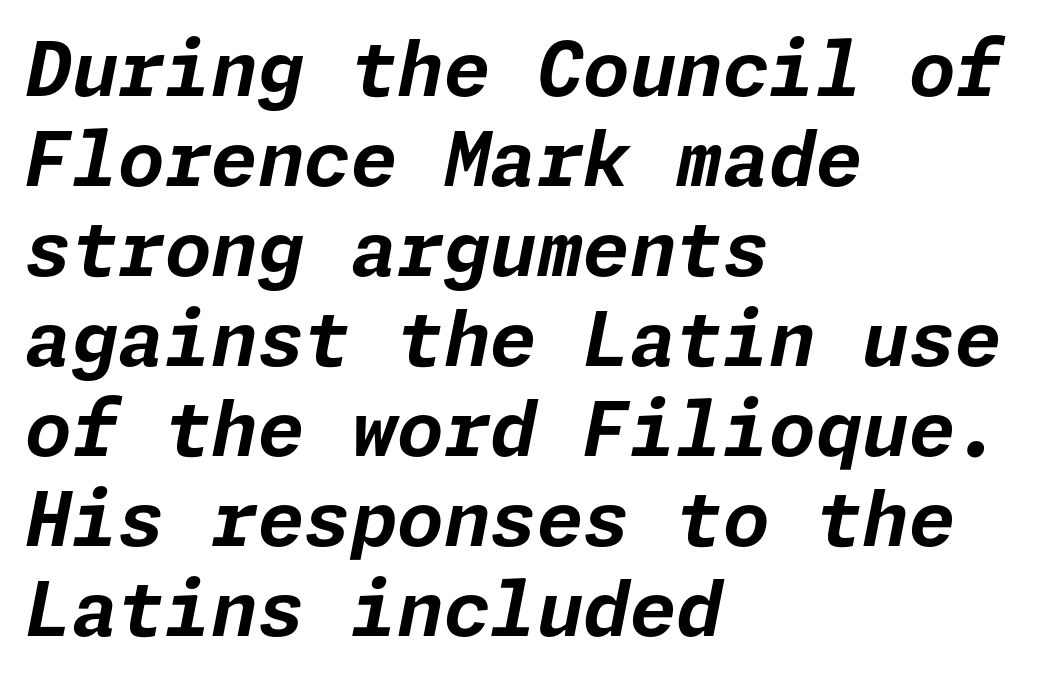
Q: Is the text bold? A: Yes.
Q: Is the text italic (slanted)? A: Yes, it leans right by about 11 degrees.
Q: Is the text underlined? A: No.
Q: How is the paragraph aligned? A: Left-aligned.
Q: Is the spacing between letters normal or unusually wide? A: Normal.
Q: Width (condensed, normal, or wide)? A: Normal.
Q: Stroke contrast? A: Low.
Q: x-height? A: Medium.
